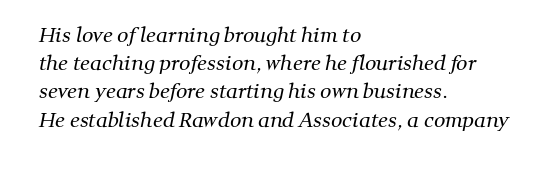
The image shows 20 px text type; set left-aligned, normal line spacing (1.41x), normal letter spacing, not underlined.
